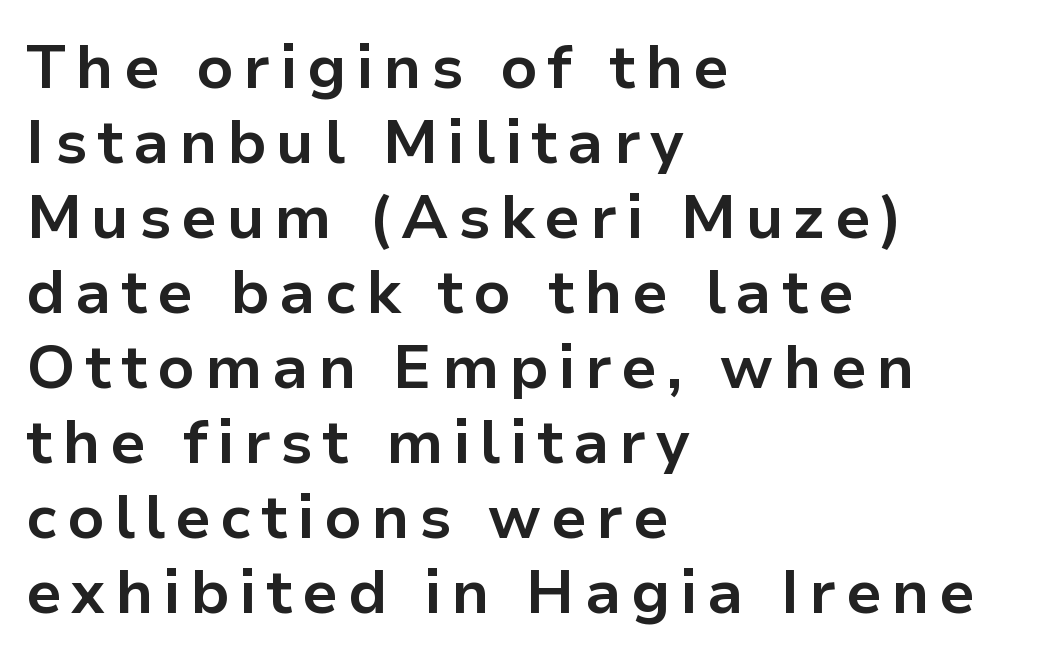
{"serif": "no", "italic": "no", "bold": "yes", "weight": "bold", "width": "normal", "stroke_contrast": "low", "x_height": "medium", "monospaced": "no", "underline": "no", "align": "left", "line_spacing_ratio": 1.23, "glyph_px": 61}
